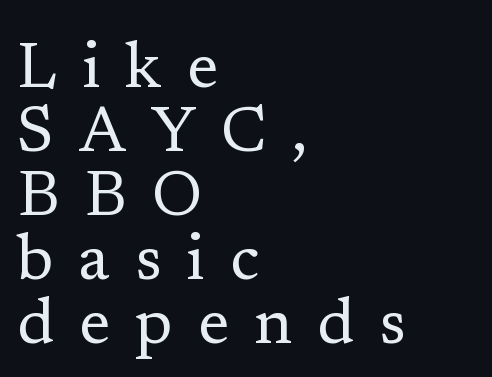
{"serif": "yes", "italic": "no", "bold": "no", "weight": "regular", "width": "normal", "stroke_contrast": "low", "x_height": "medium", "monospaced": "no", "underline": "no", "align": "left", "line_spacing": "tight", "line_spacing_ratio": 1.0, "letter_spacing": "wide", "letter_spacing_em": 0.39, "glyph_px": 64}
